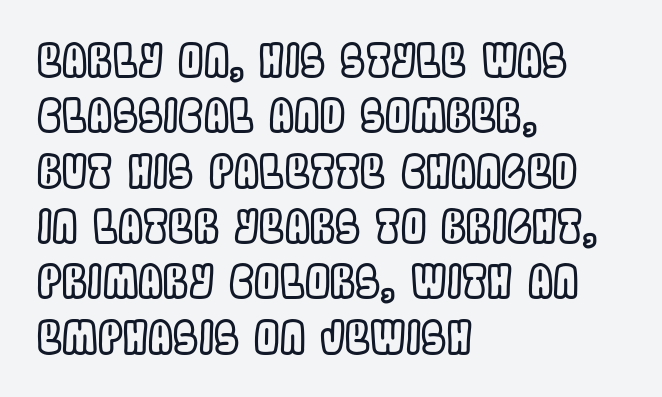
Q: Is the text italic (slanted)? A: No, it is upright.
Q: Is the text underlined? A: No.
Q: How is the paragraph aligned? A: Left-aligned.
Q: Is the spacing between letters normal or unusually wide? A: Normal.
Q: Width (condensed, normal, or wide)? A: Condensed.
Q: x-height? A: Large.
Q: Monospaced? A: No.
